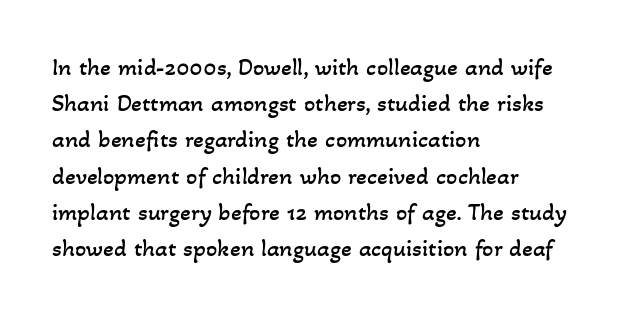
{"bold": "no", "underline": "no", "align": "left", "line_spacing": "normal", "line_spacing_ratio": 1.45, "letter_spacing": "normal", "letter_spacing_em": 0.0, "glyph_px": 25}
